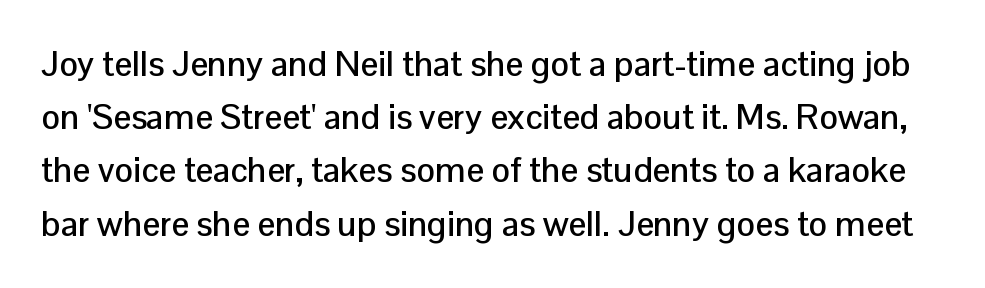
Whoever set this chose a conventional vertical rhythm. Spacing verdict: proportional, widths tailored to each character. If you drew a line through each stem, it would be perfectly vertical. Inter-character spacing is left at the font's built-in metrics. These lines are composed in type without serifs.
